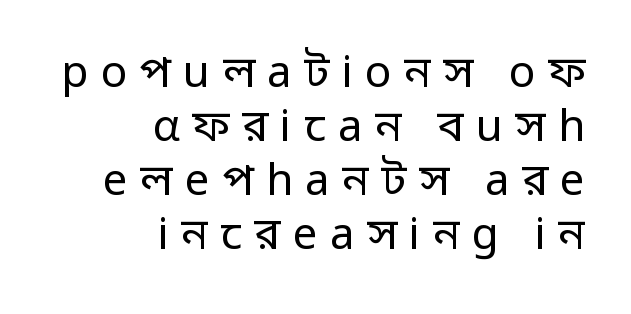
The image shows 44 px regular-weight sans-serif type, upright; set right-aligned, line spacing 1.23x, unusually wide letter spacing (+0.28 em), not underlined; low stroke contrast and a medium x-height.
